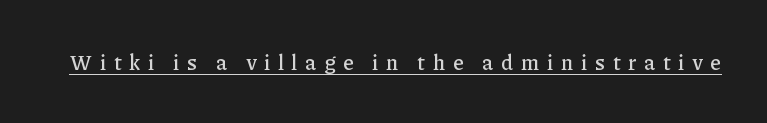
Q: Is the text italic (slanted)? A: No, it is upright.
Q: Is the text underlined? A: Yes.
Q: Is the spacing between letters normal or unusually wide? A: Unusually wide.
